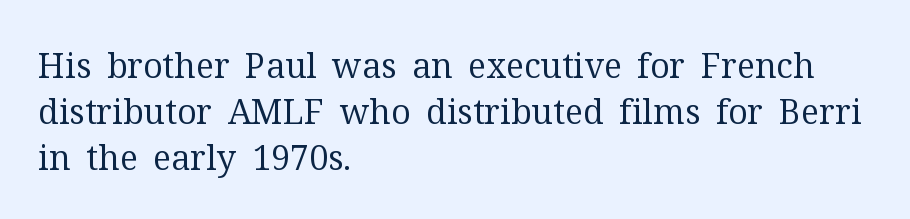
Q: Is the text bold? A: No.
Q: Is the text italic (slanted)? A: No, it is upright.
Q: Is the typeface a serif or a sans-serif typeface? A: Serif.
Q: Is the text underlined? A: No.
Q: How is the paragraph aligned? A: Left-aligned.
Q: Is the spacing between letters normal or unusually wide? A: Normal.
Q: Is the spacing between lines tight, normal or loose? A: Normal.
Q: Width (condensed, normal, or wide)? A: Normal.
Q: Stroke contrast? A: Medium.
Q: x-height? A: Medium.
Q: Monospaced? A: No.
